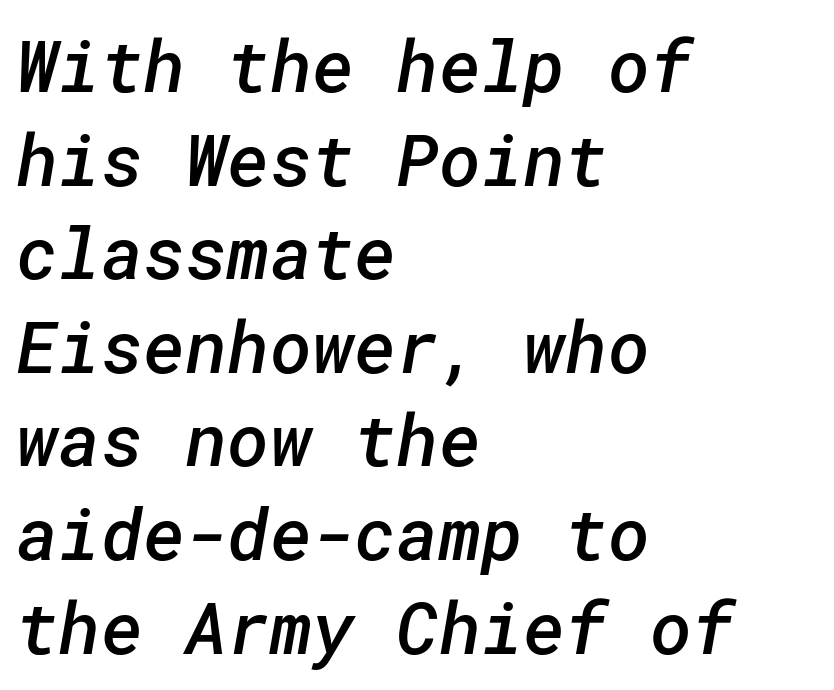
{"serif": "no", "bold": "semi", "weight": "semibold", "width": "normal", "stroke_contrast": "low", "x_height": "medium", "underline": "no", "align": "left", "line_spacing": "normal", "line_spacing_ratio": 1.3, "letter_spacing": "normal", "letter_spacing_em": 0.0, "glyph_px": 72}
